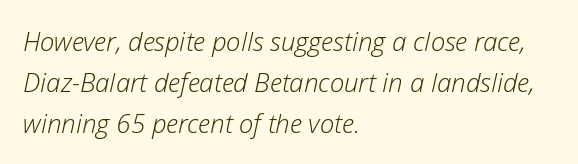
Nobody drew a line under any word here. Casual observation: everything's shoved over to the left. This sample keeps an unexceptional amount of space between lines. Look at the tracking — it's just the regular setting, nothing added. Compared with ordinary roman type, these characters are visibly tilted.
